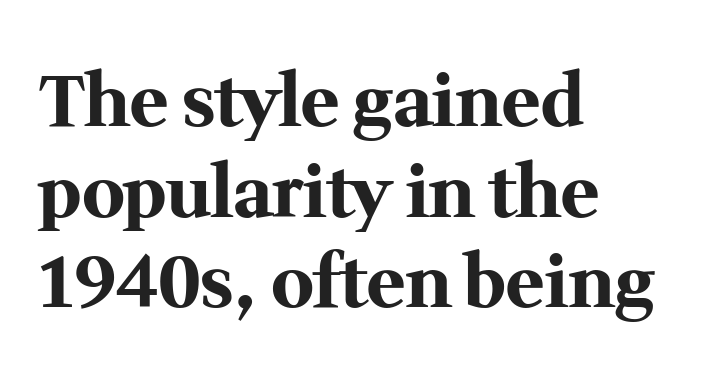
{"serif": "yes", "italic": "no", "bold": "yes", "weight": "bold", "width": "normal", "stroke_contrast": "medium", "x_height": "medium", "monospaced": "no", "underline": "no", "align": "left", "line_spacing": "normal", "line_spacing_ratio": 1.26, "letter_spacing": "normal", "letter_spacing_em": 0.0, "glyph_px": 72}
